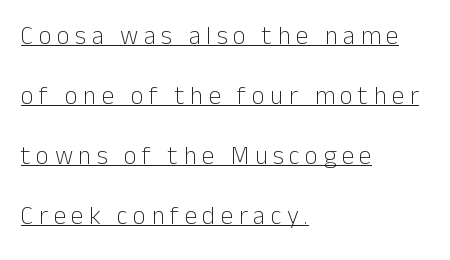
{"italic": "no", "bold": "no", "underline": "yes", "align": "left", "line_spacing": "loose", "line_spacing_ratio": 2.4, "letter_spacing": "wide", "letter_spacing_em": 0.22, "glyph_px": 25}
